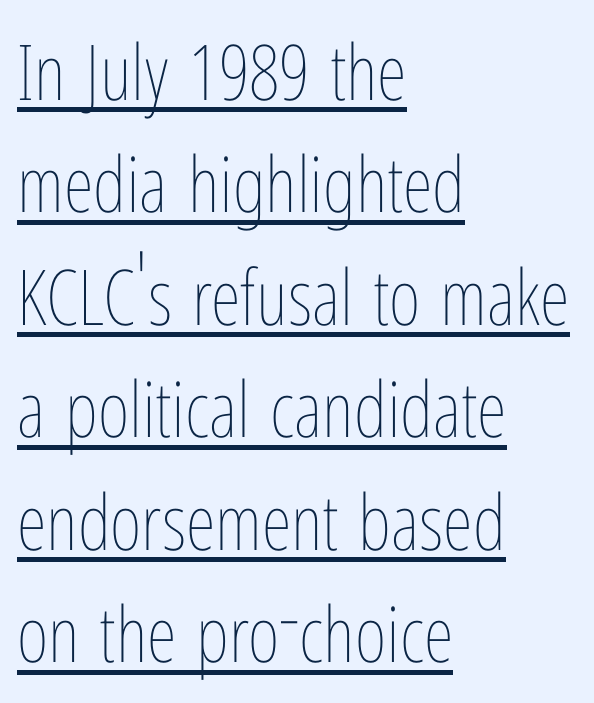
Rendered with straight, roman letterforms. Caption: face not bold, strokes unweighted. Note the varied advance widths — an 'i' is clearly narrower than an 'm'. The glyphs are accompanied by a horizontal stroke just below them.
